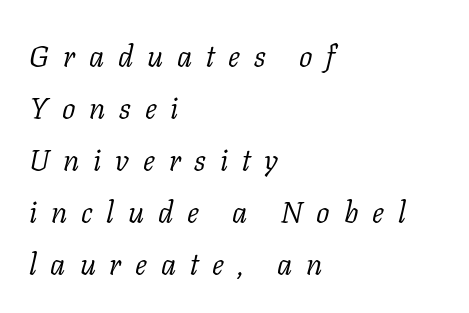
Looks like regular typesetting: each glyph gets only the width it needs. What stands out about the letter spacing? Its width — letters are far apart. These lines are composed in type with serifs. The face looks like a standard text weight, possibly lighter. Every row of glyphs begins at an identical x-position on the left. It's the slanting kind of type.
